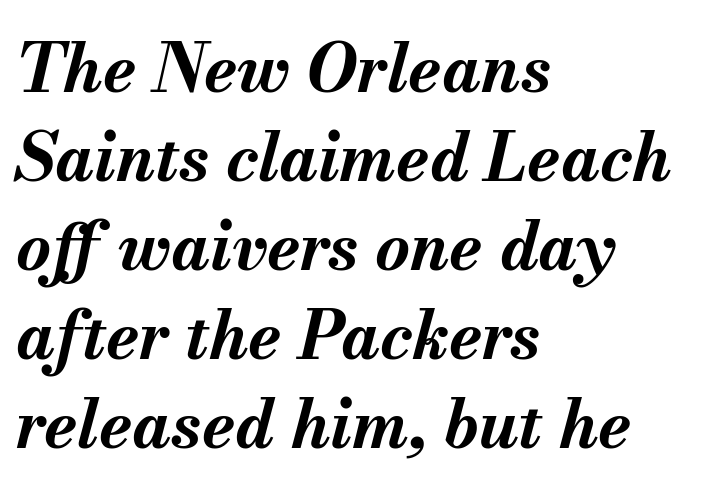
{"italic": "yes", "lean": "right", "slant_degrees": 13, "bold": "yes", "weight": "bold", "width": "normal", "stroke_contrast": "medium", "x_height": "small", "monospaced": "no", "underline": "no", "align": "left", "line_spacing": "normal", "line_spacing_ratio": 1.33, "letter_spacing": "normal", "letter_spacing_em": 0.0, "glyph_px": 67}
